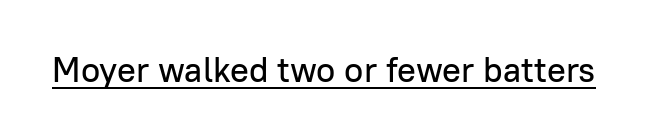
Q: Is the text italic (slanted)? A: No, it is upright.
Q: Is the typeface a serif or a sans-serif typeface? A: Sans-serif.
Q: Is the text underlined? A: Yes.
Q: Is the spacing between letters normal or unusually wide? A: Normal.
Q: Width (condensed, normal, or wide)? A: Normal.
Q: Stroke contrast? A: Low.
Q: x-height? A: Medium.
Q: Monospaced? A: No.
